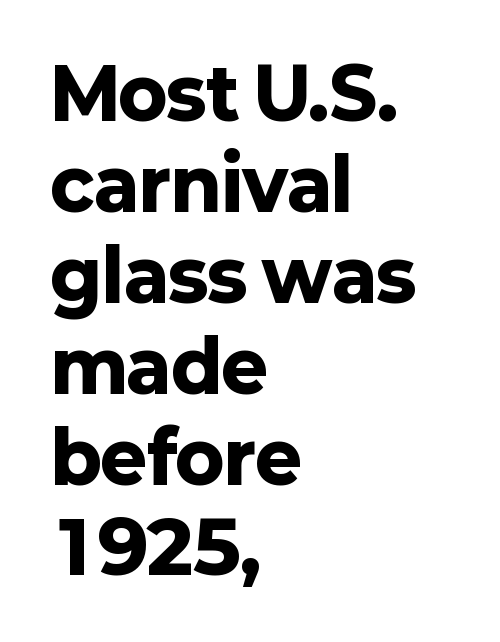
Q: Is the text bold? A: Yes.
Q: Is the text italic (slanted)? A: No, it is upright.
Q: Is the typeface a serif or a sans-serif typeface? A: Sans-serif.
Q: Is the text underlined? A: No.
Q: How is the paragraph aligned? A: Left-aligned.
Q: Is the spacing between letters normal or unusually wide? A: Normal.
Q: Is the spacing between lines tight, normal or loose? A: Normal.
Q: Width (condensed, normal, or wide)? A: Normal.
Q: Stroke contrast? A: Low.
Q: x-height? A: Medium.
Q: Monospaced? A: No.
